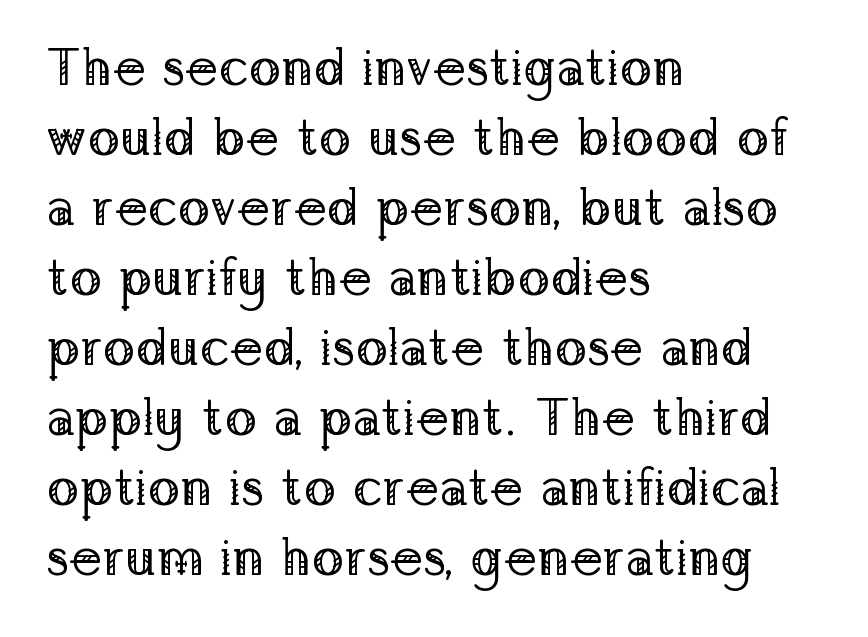
{"serif": "yes", "italic": "no", "bold": "no", "weight": "regular", "width": "normal", "stroke_contrast": "low", "x_height": "medium", "monospaced": "no", "underline": "no", "align": "left", "line_spacing": "normal", "line_spacing_ratio": 1.32, "letter_spacing": "normal", "letter_spacing_em": 0.0, "glyph_px": 53}
